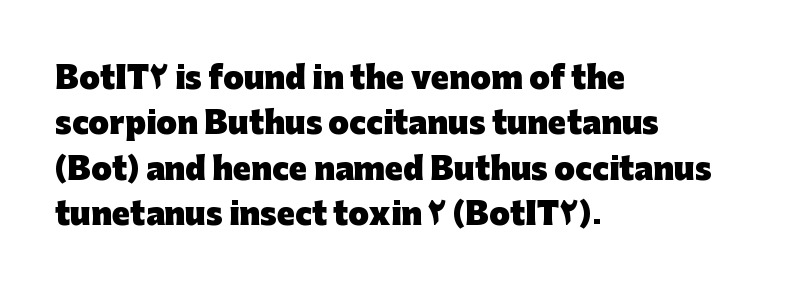
{"serif": "no", "italic": "no", "bold": "yes", "weight": "heavy", "width": "normal", "stroke_contrast": "low", "x_height": "medium", "monospaced": "no", "underline": "no", "align": "left", "line_spacing": "normal", "line_spacing_ratio": 1.51, "letter_spacing": "normal", "letter_spacing_em": 0.0, "glyph_px": 30}
